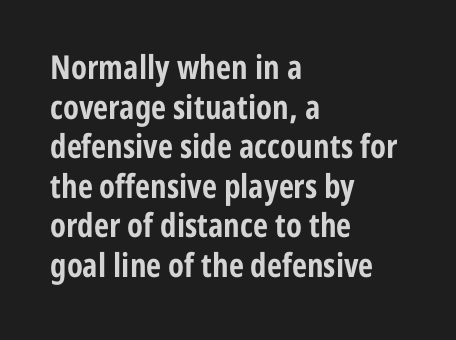
Nope, not italic — everything's standing straight. Clear beneath every line of the passage. Varying glyph widths throughout — classic text-font behaviour. These words are printed bold, with thick strokes throughout. This sample is left-justified, so line endings fall wherever the words run out.
